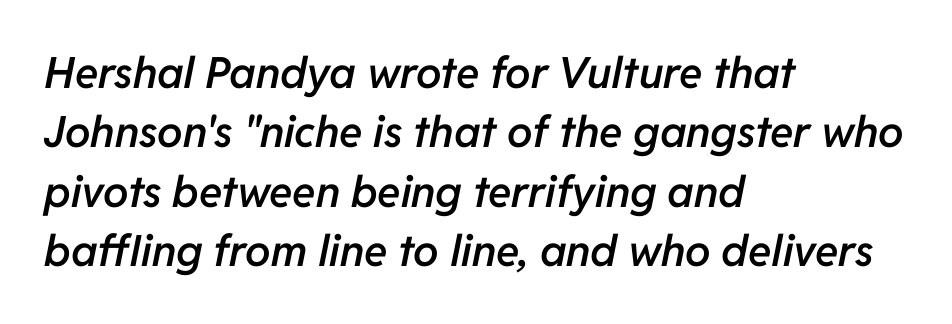
{"italic": "yes", "lean": "right", "slant_degrees": 11, "bold": "semi", "weight": "semibold", "width": "normal", "stroke_contrast": "low", "x_height": "medium", "monospaced": "no", "underline": "no", "align": "left", "line_spacing": "normal", "line_spacing_ratio": 1.38, "letter_spacing": "normal", "letter_spacing_em": 0.0, "glyph_px": 43}
